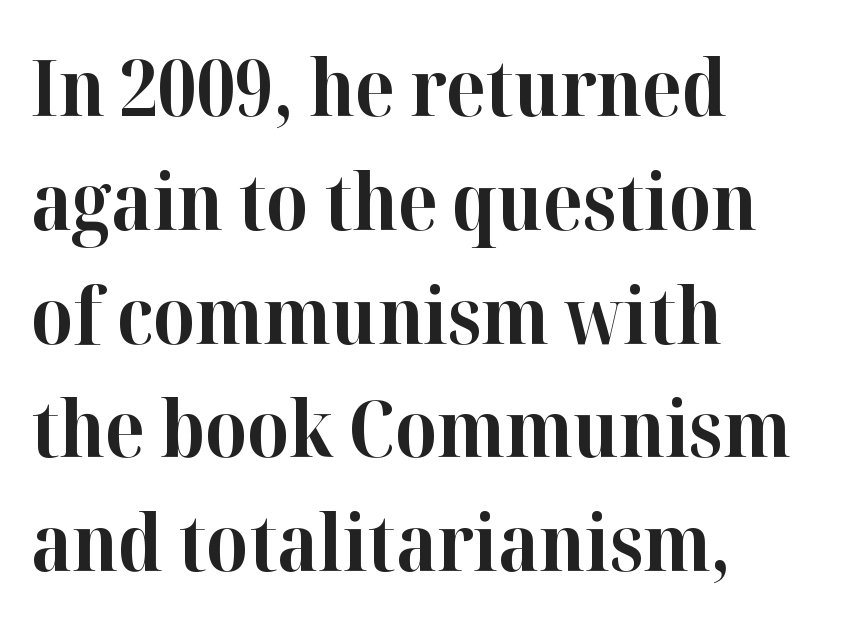
Every row of glyphs begins at an identical x-position on the left. The font's upright variant was chosen for this text. Just letters on the line, the space beneath them empty. There is no visible air inserted between adjacent glyphs. The lines sit at an ordinary, default distance from one another.
